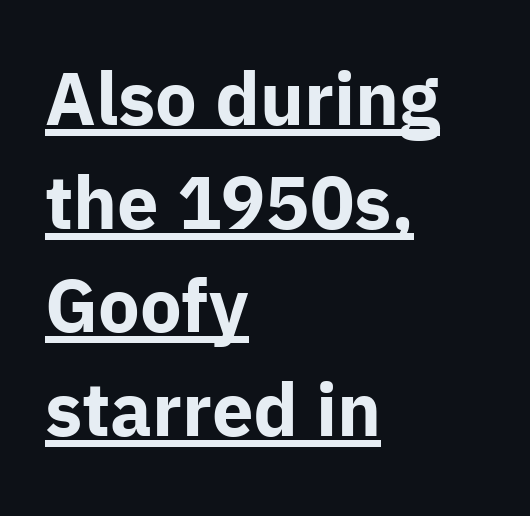
The image shows 74 px bold sans-serif type, upright; set left-aligned, normal line spacing (1.4x), normal letter spacing, underlined; low stroke contrast and a medium x-height.
